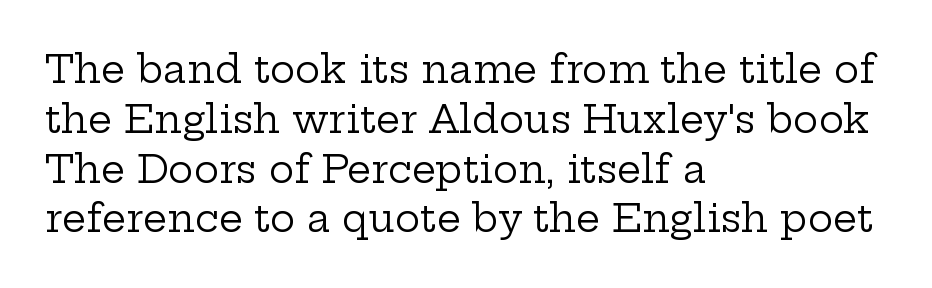
{"serif": "yes", "italic": "no", "bold": "no", "weight": "regular", "width": "wide", "stroke_contrast": "low", "x_height": "medium", "monospaced": "no", "underline": "no", "align": "left", "line_spacing": "normal", "line_spacing_ratio": 1.31, "letter_spacing": "normal", "letter_spacing_em": 0.0, "glyph_px": 38}
